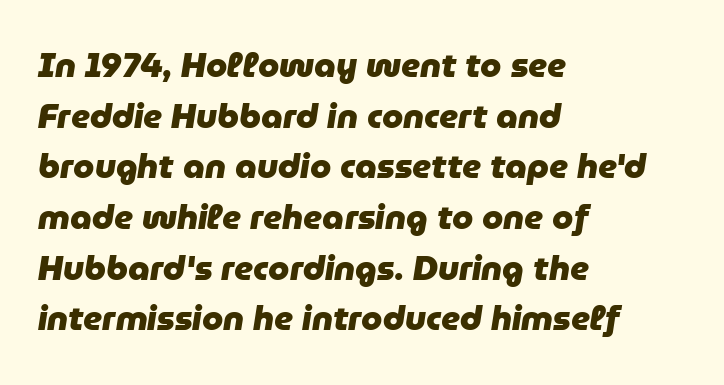
Q: Is the text bold? A: Yes.
Q: Is the text italic (slanted)? A: Yes, it leans right by about 9 degrees.
Q: Is the text underlined? A: No.
Q: How is the paragraph aligned? A: Left-aligned.
Q: Is the spacing between letters normal or unusually wide? A: Normal.
Q: Is the spacing between lines tight, normal or loose? A: Normal.
Q: Width (condensed, normal, or wide)? A: Normal.
Q: Stroke contrast? A: Low.
Q: x-height? A: Medium.
Q: Monospaced? A: No.
